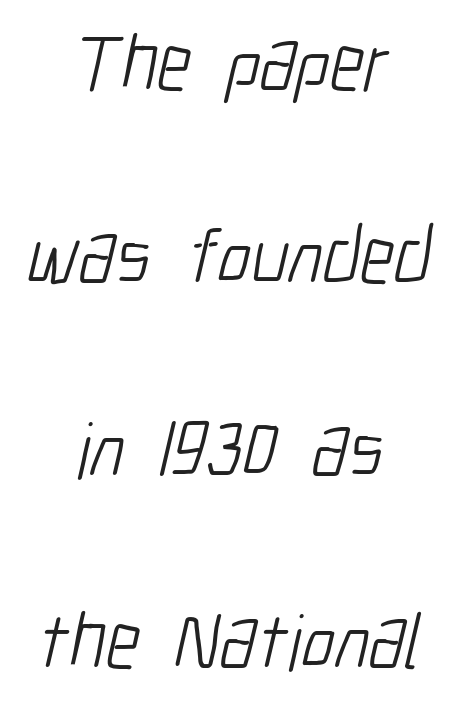
Q: Is the text bold? A: No.
Q: Is the typeface a serif or a sans-serif typeface? A: Sans-serif.
Q: Is the text underlined? A: No.
Q: How is the paragraph aligned? A: Centered.
Q: Is the spacing between letters normal or unusually wide? A: Normal.
Q: Is the spacing between lines tight, normal or loose? A: Loose.
Q: Width (condensed, normal, or wide)? A: Condensed.
Q: Stroke contrast? A: Low.
Q: x-height? A: Medium.
Q: Monospaced? A: No.
